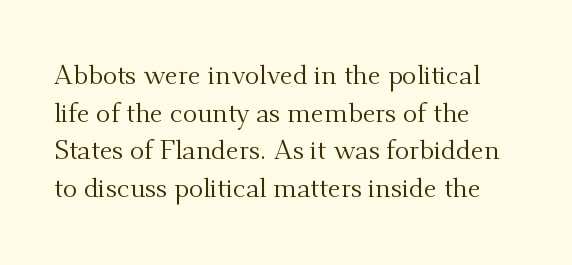
{"italic": "no", "bold": "no", "underline": "no", "align": "left", "line_spacing": "normal", "line_spacing_ratio": 1.39, "letter_spacing": "normal", "letter_spacing_em": 0.0, "glyph_px": 27}
